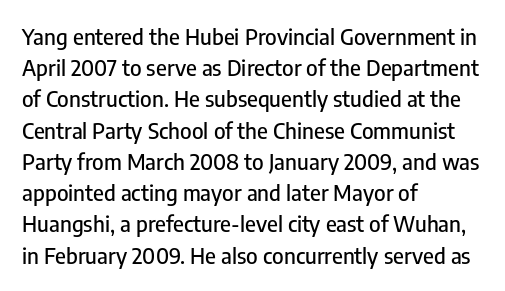
Nope, not italic — everything's standing straight. You could call the tracking neutral — neither tight nor loose. Descenders hang freely into open space. Vertical spacing — default. The compositor pushed each line to the left boundary.
